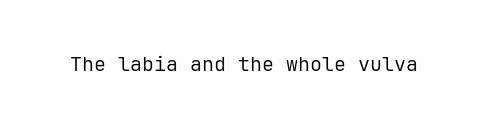
{"italic": "no", "bold": "no", "underline": "no", "letter_spacing": "normal", "letter_spacing_em": 0.0, "glyph_px": 20}
